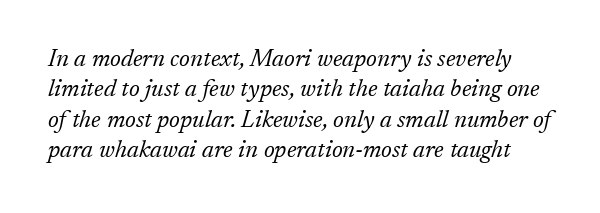
The image shows 24 px text type, italic (leaning right); set normal line spacing (1.27x), normal letter spacing, not underlined.
